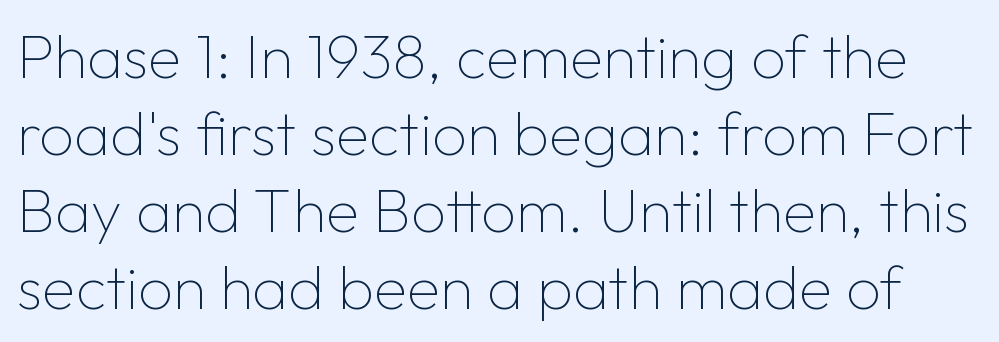
{"serif": "no", "italic": "no", "bold": "no", "weight": "thin", "width": "normal", "stroke_contrast": "low", "x_height": "medium", "monospaced": "no", "underline": "no", "line_spacing": "normal", "line_spacing_ratio": 1.26, "letter_spacing": "normal", "letter_spacing_em": 0.0, "glyph_px": 61}
